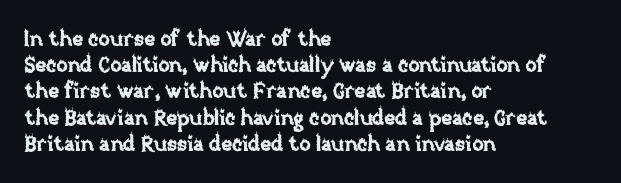
The image shows 21 px text type, upright; set left-aligned, normal line spacing (1.25x), normal letter spacing, not underlined.
